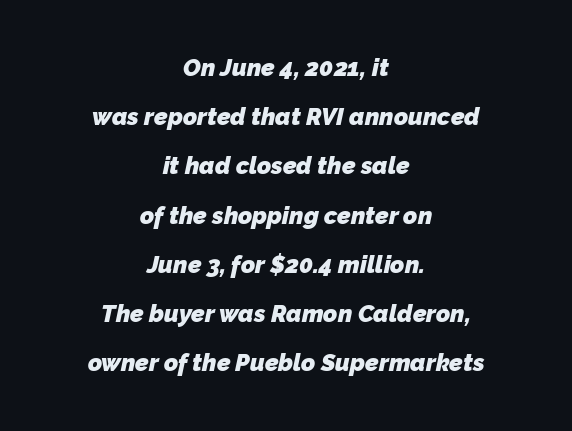
Q: Is the text bold? A: Yes.
Q: Is the text underlined? A: No.
Q: How is the paragraph aligned? A: Centered.
Q: Is the spacing between letters normal or unusually wide? A: Normal.
Q: Is the spacing between lines tight, normal or loose? A: Loose.
